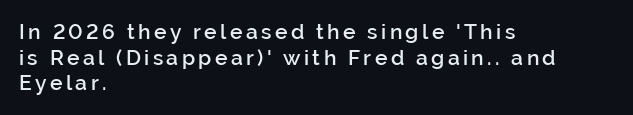
Does the copy run flush right? No — it runs flush left. Quick note: underline off. Notice how the stems are strictly vertical — no italics here. Weight: semibold (demi).
